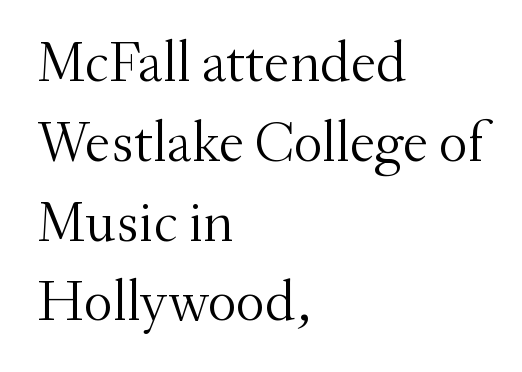
{"serif": "yes", "italic": "no", "bold": "no", "weight": "light", "width": "normal", "stroke_contrast": "medium", "x_height": "small", "monospaced": "no", "underline": "no", "align": "left", "line_spacing": "normal", "line_spacing_ratio": 1.4, "letter_spacing": "normal", "letter_spacing_em": 0.0, "glyph_px": 57}
